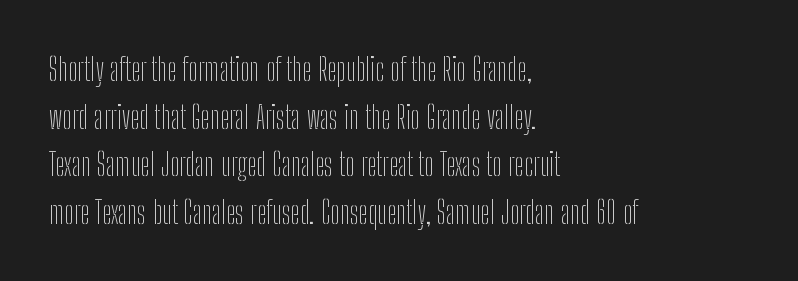
The image shows 32 px thin, condensed sans-serif type, upright; set left-aligned, normal line spacing (1.49x), normal letter spacing, not underlined; low stroke contrast and a medium x-height.
